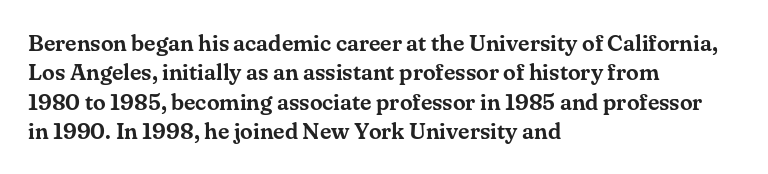
The image shows 23 px text type, upright; set left-aligned, normal line spacing (1.28x), normal letter spacing, not underlined.
